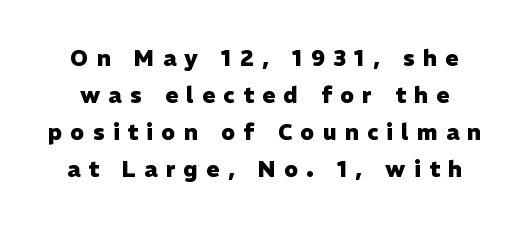
Rendered with straight, roman letterforms. Anything drawn beneath the words? Only blank space. The vertical gap from one line to the next is medium. The passage shown is emphatically bold.
